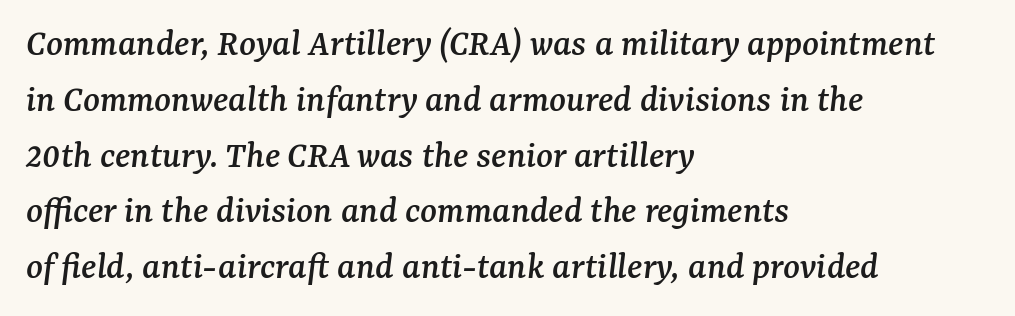
A typesetter would call this zero additional tracking. These lines are set flush left with a ragged right edge. It's the slanting kind of type. Think of a printed novel: that variable character pitch is what you see here.
